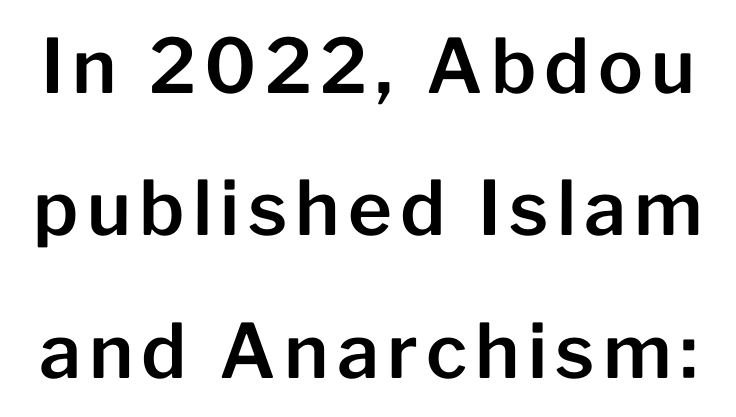
Each letter's strokes conclude bluntly, with no projecting serifs. Vertical spacing — loose. This sample uses an upright cut, with every glyph sitting square on the baseline. Note the varied advance widths — an 'i' is clearly narrower than an 'm'. Underline: absent.
